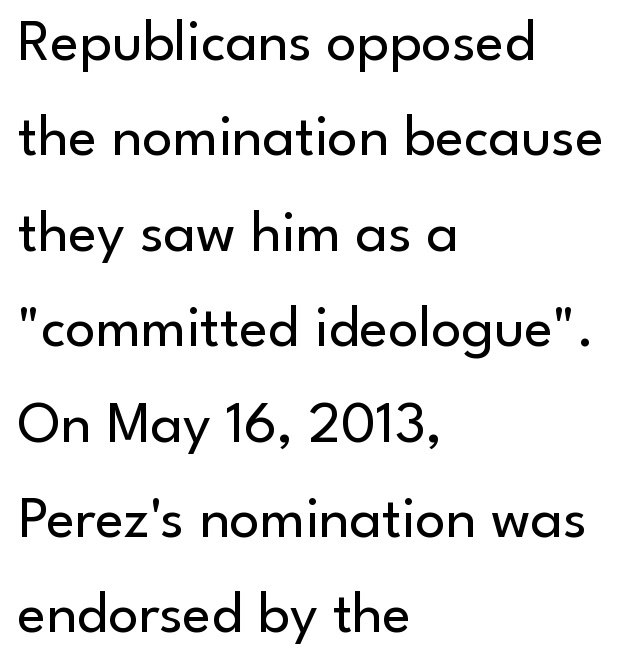
The image shows 60 px regular-weight sans-serif type, upright; set left-aligned, normal line spacing (1.59x), normal letter spacing, not underlined; low stroke contrast and a small x-height.
